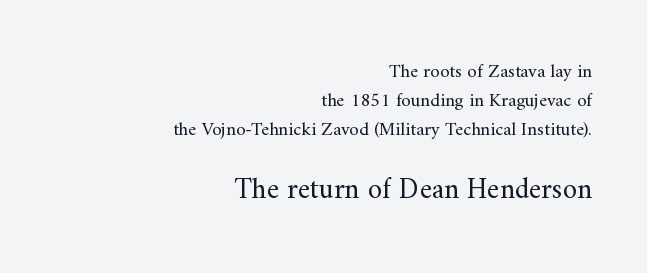
The image shows 29 px regular-weight serif type, upright; set right-aligned, normal line spacing (1.53x), normal letter spacing, not underlined; the second (bottom) block is 1.53x larger; medium stroke contrast and a small x-height.
